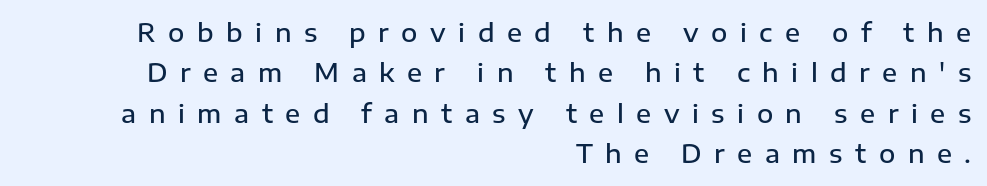
Q: Is the text bold? A: Semi-bold.
Q: Is the text italic (slanted)? A: No, it is upright.
Q: Is the text underlined? A: No.
Q: How is the paragraph aligned? A: Right-aligned.
Q: Is the spacing between letters normal or unusually wide? A: Unusually wide.
Q: Is the spacing between lines tight, normal or loose? A: Normal.
